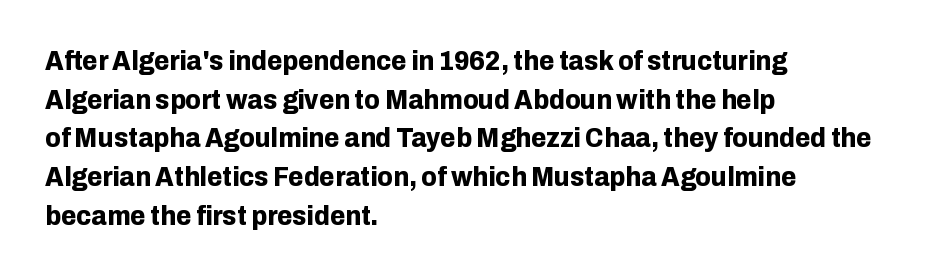
The image shows 28 px bold sans-serif type, upright; set left-aligned, normal line spacing (1.38x), normal letter spacing, not underlined; low stroke contrast and a medium x-height.
